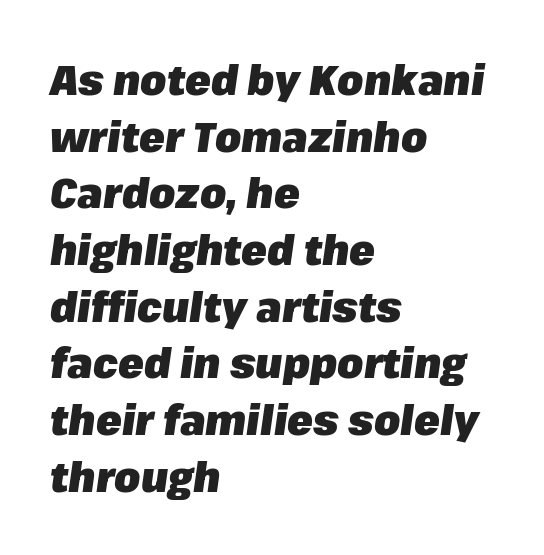
The passage shown leans; its letterforms are oblique. You could not count columns in this text — the font is proportionally spaced. Line spacing here is normal. Observe the ordinary spacing: letters are neighbours, not strangers.
